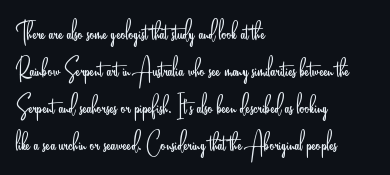
The rendering uses natural spacing where letterforms have individual widths. Observe the absence of serifs on each vertical stroke in this sample. Weight class: somewhere from thin through regular. Line starts are locked; line ends wander. Compared with typical body copy, the letter spacing here is the same.
